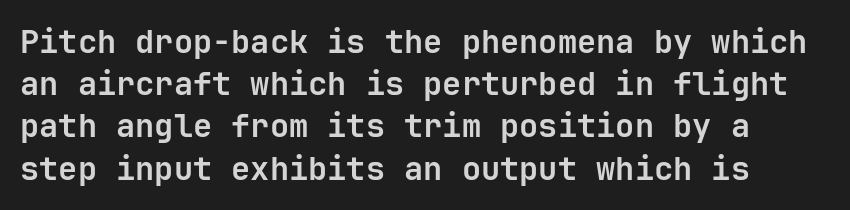
The image shows 32 px bold sans-serif type, upright, monospaced; set normal line spacing (1.32x), normal letter spacing, not underlined; low stroke contrast and a medium x-height.
